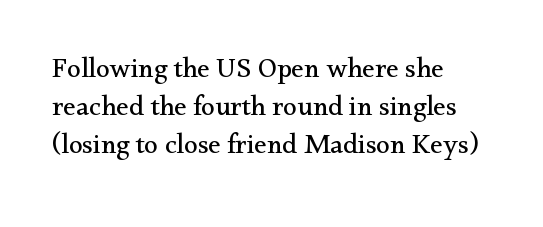
The image shows 28 px regular-weight serif type, upright; set left-aligned, normal line spacing (1.36x), normal letter spacing, not underlined; medium stroke contrast and a small x-height.
